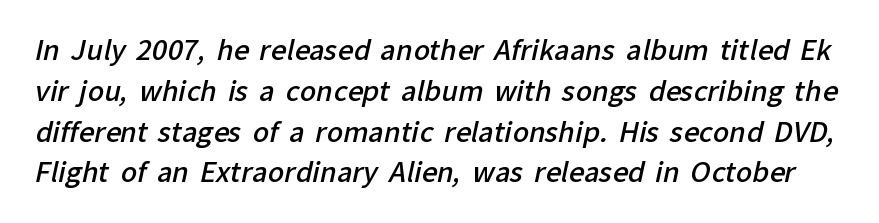
{"bold": "semi", "underline": "no", "line_spacing": "normal", "line_spacing_ratio": 1.51, "letter_spacing": "normal", "letter_spacing_em": 0.0, "glyph_px": 27}
